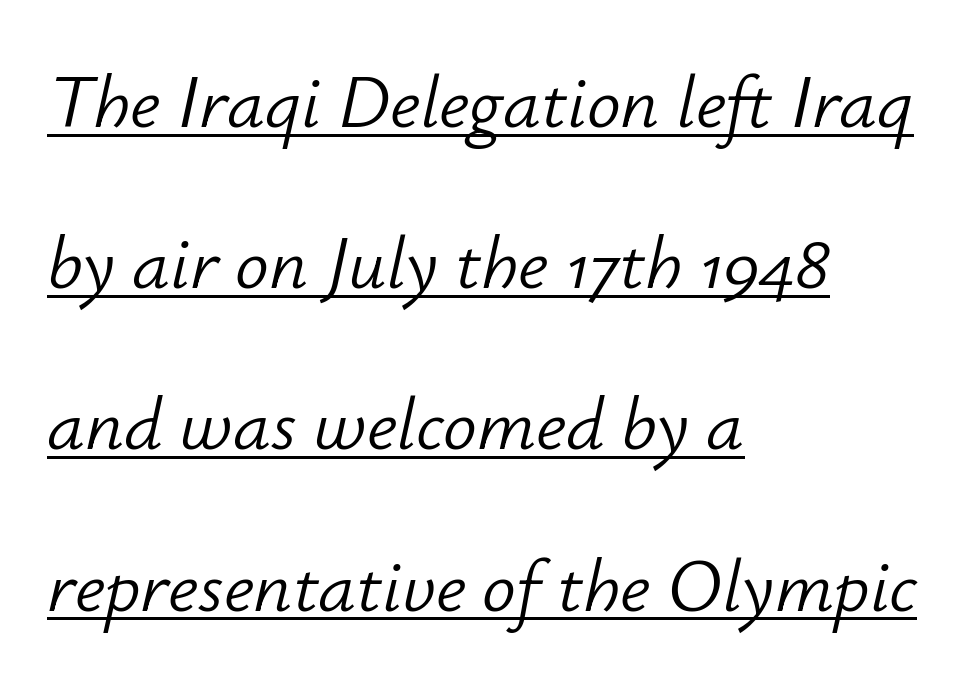
This rendering uses left alignment, leaving the right contour irregular. Each new line begins a long way beneath the previous one. The rendering keeps characters at their native spacing. Stems here are at most as thick as an everyday book face. Does the lettering tilt? It does — this is italic.
